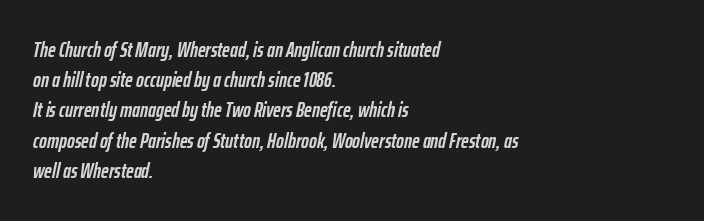
Q: Is the text bold? A: Yes.
Q: Is the text italic (slanted)? A: Yes, it leans right by about 12 degrees.
Q: Is the text underlined? A: No.
Q: How is the paragraph aligned? A: Left-aligned.
Q: Is the spacing between letters normal or unusually wide? A: Normal.
Q: Is the spacing between lines tight, normal or loose? A: Normal.
